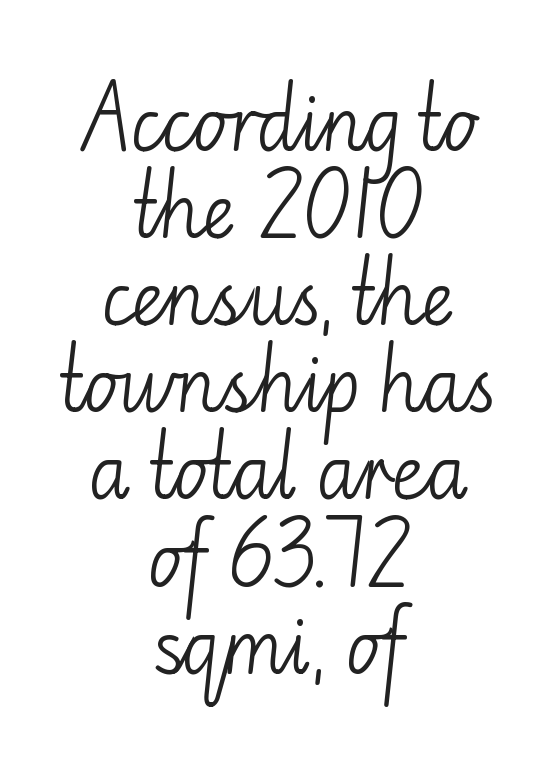
No letter is thick-stroked: the sample isn't bold. Honestly, the letter spacing is just normal — you wouldn't notice it. Each letter keeps its own natural width here, so spacing adapts to shape. Rule under the text: the space is simply empty.
